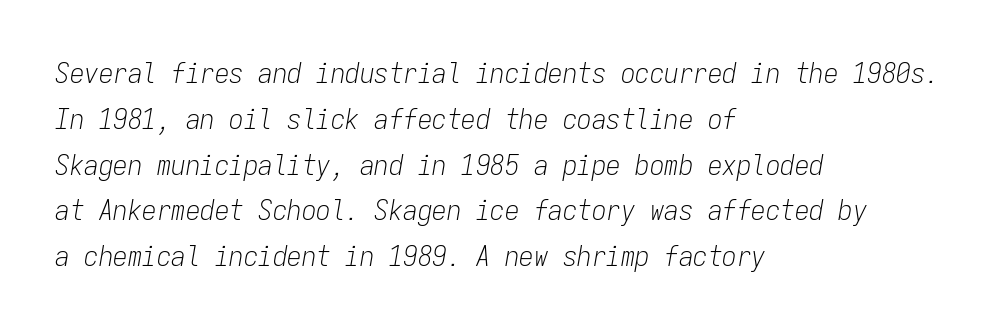
How would I describe the line gaps? Plain and ordinary. Spacing between characters is what you'd get straight out of the box. Reading down the block, your eye returns to a fixed left position each line. An italicized treatment has been applied to the whole sample.
